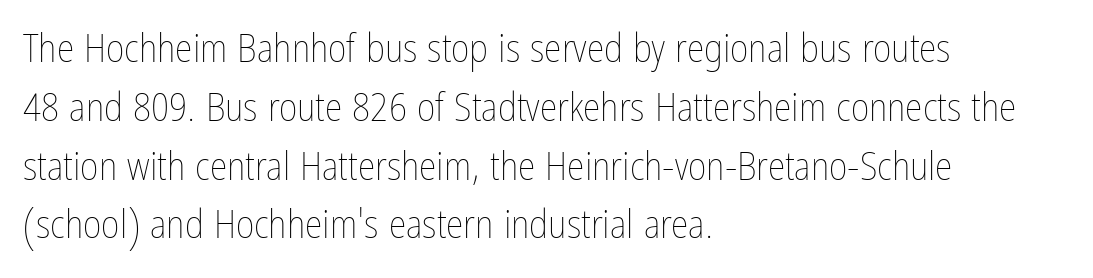
The passage shown is typed in a proportional face where columns would drift. Where is the straight margin? On the left. Glance below the letters and you will spot only blank space. Notice how descenders clear the ascenders below comfortably — that's standard leading.
